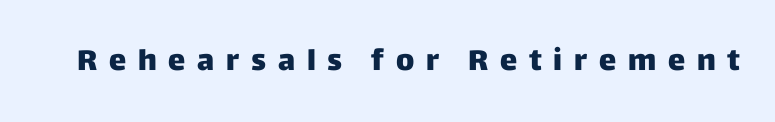
{"serif": "no", "italic": "no", "bold": "yes", "weight": "heavy", "width": "normal", "stroke_contrast": "low", "x_height": "large", "monospaced": "no", "underline": "no", "letter_spacing": "wide", "letter_spacing_em": 0.41, "glyph_px": 29}
